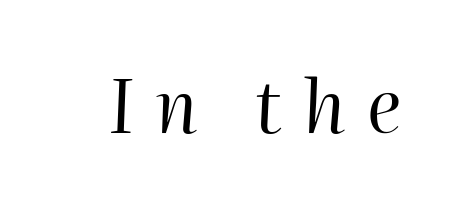
Q: Is the text bold? A: No.
Q: Is the text italic (slanted)? A: Yes, it leans right by about 2 degrees.
Q: Is the text underlined? A: No.
Q: Is the spacing between letters normal or unusually wide? A: Unusually wide.
Q: Width (condensed, normal, or wide)? A: Normal.
Q: Stroke contrast? A: High.
Q: x-height? A: Medium.
Q: Monospaced? A: No.
